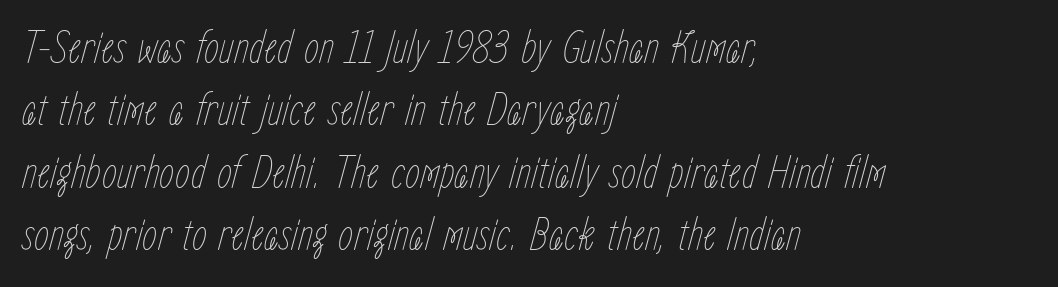
{"italic": "yes", "lean": "right", "slant_degrees": 15, "bold": "no", "weight": "thin", "width": "condensed", "stroke_contrast": "low", "x_height": "medium", "monospaced": "no", "underline": "no", "align": "left", "line_spacing": "normal", "line_spacing_ratio": 1.3, "letter_spacing": "normal", "letter_spacing_em": 0.0, "glyph_px": 48}
